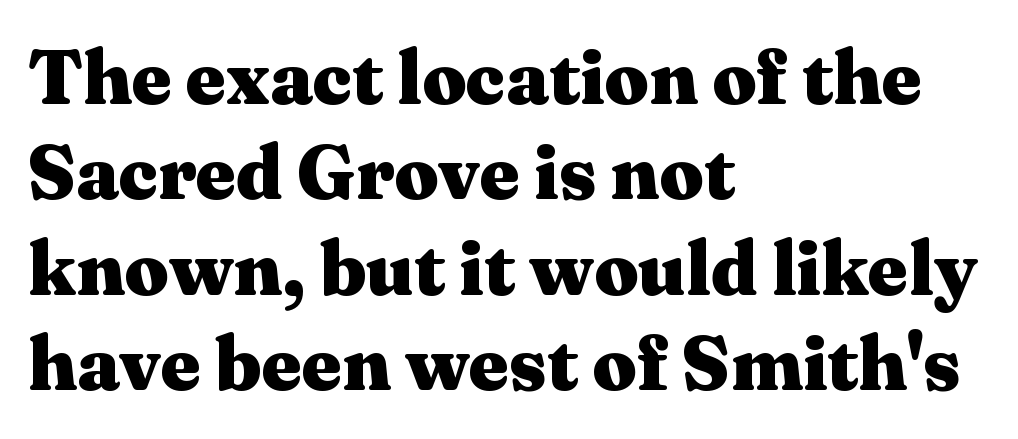
{"serif": "yes", "italic": "no", "bold": "yes", "weight": "heavy", "width": "wide", "stroke_contrast": "medium", "x_height": "medium", "monospaced": "no", "underline": "no", "align": "left", "line_spacing_ratio": 1.24, "letter_spacing": "normal", "letter_spacing_em": 0.0, "glyph_px": 77}
